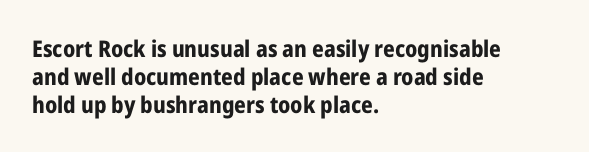
{"italic": "no", "bold": "yes", "underline": "no", "align": "left", "line_spacing_ratio": 1.21, "letter_spacing": "normal", "letter_spacing_em": 0.0, "glyph_px": 23}
